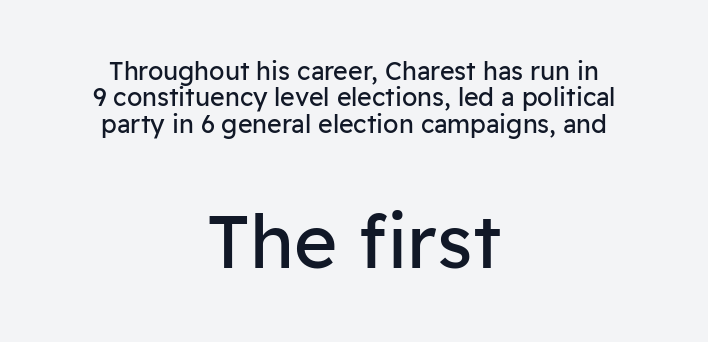
The image shows 74 px regular-weight sans-serif type, upright; set centered, tight line spacing (1.06x), normal letter spacing, not underlined; the second (bottom) block is 2.96x larger; low stroke contrast and a medium x-height.
